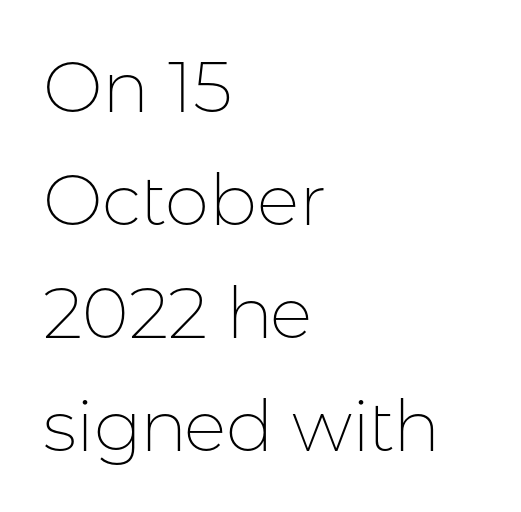
Check where the strokes stop: nothing finishes them off — pure sans. The space between consecutive lines is moderate. Weight: in the light-to-regular range. The baseline area is clear. Varying glyph widths throughout — classic text-font behaviour. Casual observation: everything's shoved over to the left.
